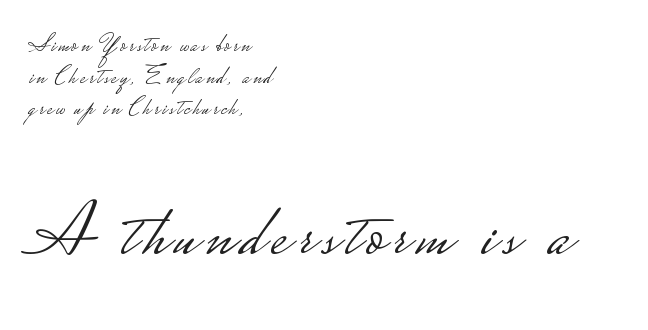
{"serif": "no", "bold": "no", "weight": "light", "width": "wide", "stroke_contrast": "low", "monospaced": "no", "underline": "no", "align": "left", "line_spacing": "normal", "line_spacing_ratio": 1.27, "larger_block": "second", "size_ratio": 3.04, "glyph_px": 76}
